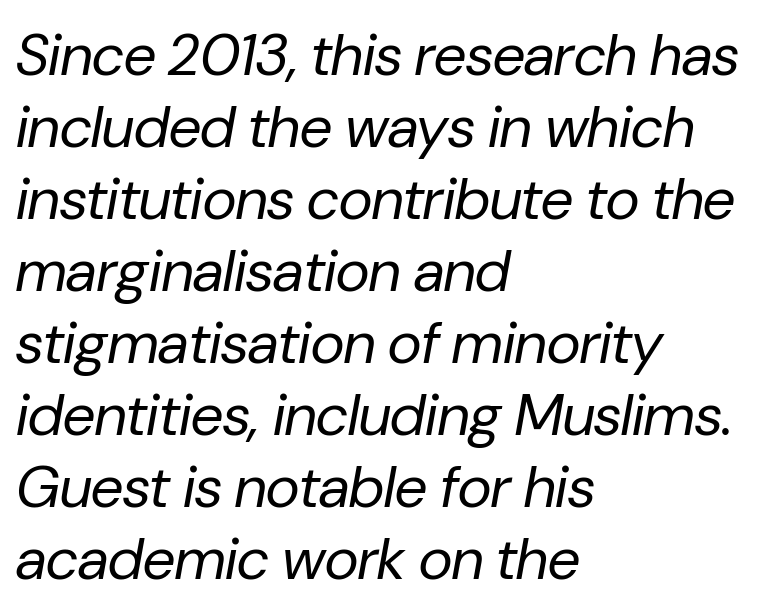
The image shows 59 px regular-weight type, italic (leaning right); set left-aligned, line spacing 1.22x, normal letter spacing, not underlined; low stroke contrast and a medium x-height.
